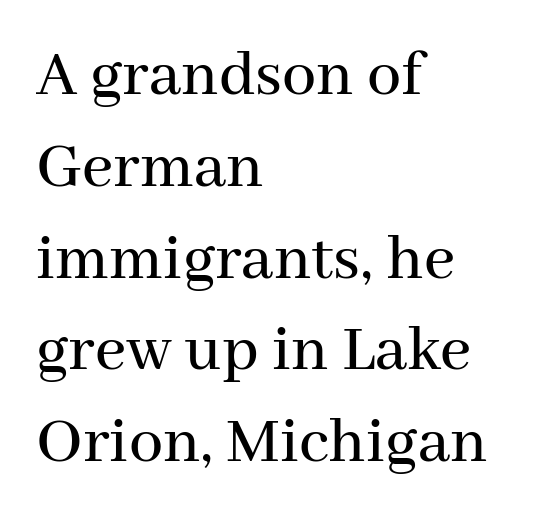
{"serif": "yes", "italic": "no", "width": "normal", "stroke_contrast": "medium", "x_height": "medium", "monospaced": "no", "underline": "no", "align": "left", "line_spacing": "normal", "line_spacing_ratio": 1.35, "letter_spacing": "normal", "letter_spacing_em": 0.0, "glyph_px": 68}
